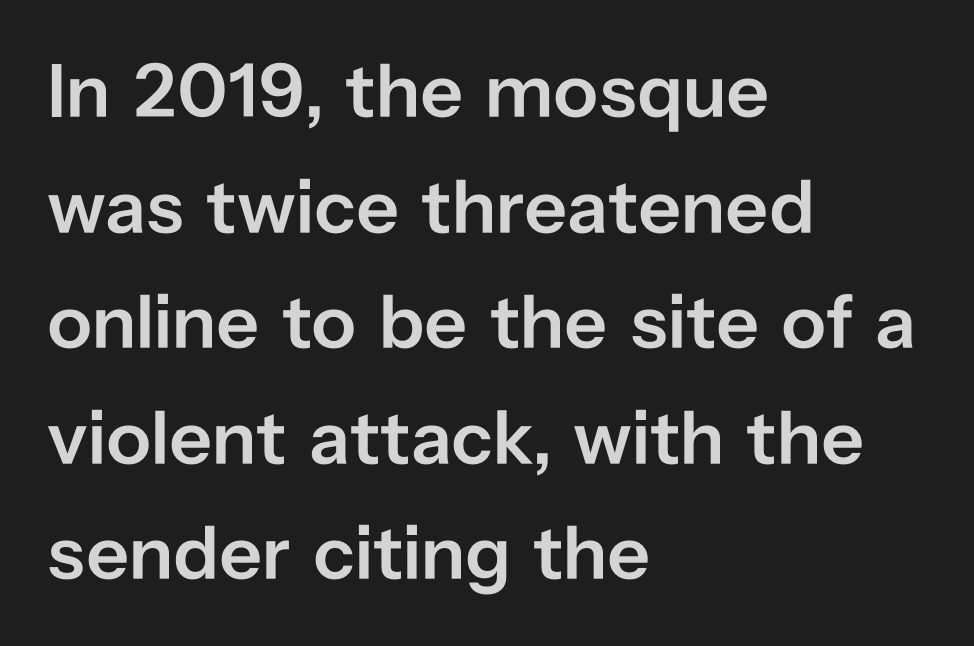
{"serif": "no", "italic": "no", "bold": "semi", "weight": "semibold", "width": "normal", "stroke_contrast": "low", "x_height": "medium", "monospaced": "no", "underline": "no", "align": "left", "line_spacing": "normal", "line_spacing_ratio": 1.52, "letter_spacing": "normal", "letter_spacing_em": 0.0, "glyph_px": 76}
